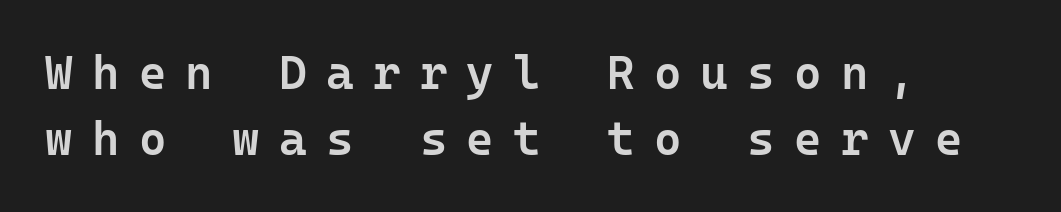
{"serif": "no", "italic": "no", "bold": "semi", "weight": "semibold", "width": "normal", "stroke_contrast": "low", "x_height": "medium", "monospaced": "yes", "underline": "no", "align": "left", "line_spacing": "normal", "line_spacing_ratio": 1.4, "letter_spacing": "wide", "letter_spacing_em": 0.41, "glyph_px": 47}
